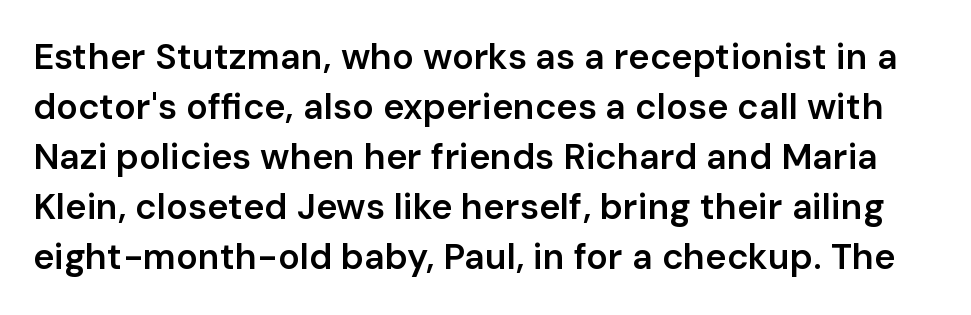
{"serif": "no", "italic": "no", "bold": "semi", "weight": "semibold", "width": "normal", "stroke_contrast": "low", "x_height": "medium", "monospaced": "no", "underline": "no", "line_spacing": "normal", "line_spacing_ratio": 1.39, "letter_spacing": "normal", "letter_spacing_em": 0.0, "glyph_px": 36}
